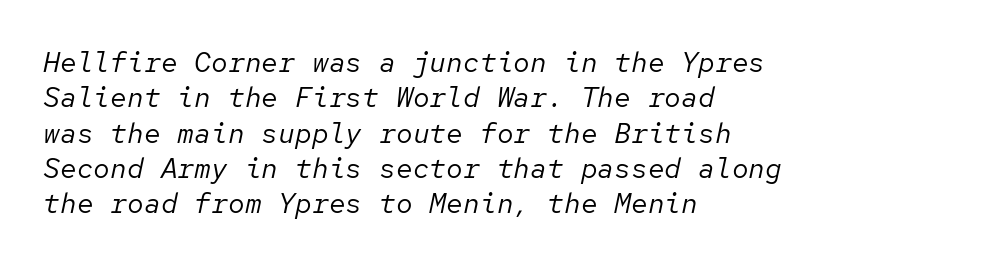
Q: Is the text bold? A: No.
Q: Is the text italic (slanted)? A: Yes, it leans right by about 12 degrees.
Q: Is the text underlined? A: No.
Q: How is the paragraph aligned? A: Left-aligned.
Q: Is the spacing between letters normal or unusually wide? A: Normal.
Q: Is the spacing between lines tight, normal or loose? A: Normal.
Q: Width (condensed, normal, or wide)? A: Normal.
Q: Stroke contrast? A: Low.
Q: x-height? A: Medium.
Q: Monospaced? A: Yes.
